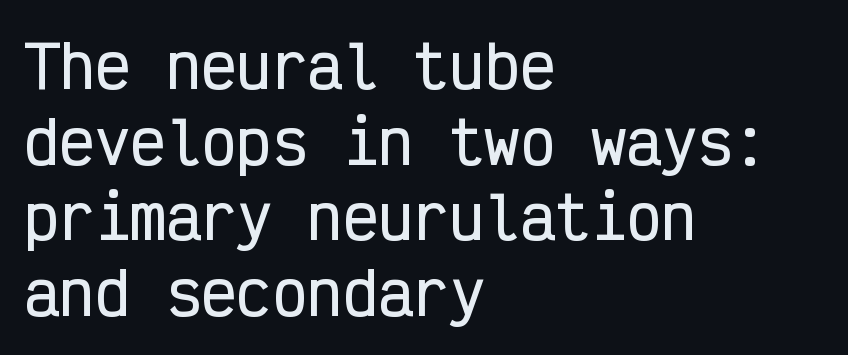
Q: Is the text italic (slanted)? A: No, it is upright.
Q: Is the typeface a serif or a sans-serif typeface? A: Sans-serif.
Q: Is the text underlined? A: No.
Q: How is the paragraph aligned? A: Left-aligned.
Q: Is the spacing between letters normal or unusually wide? A: Normal.
Q: Is the spacing between lines tight, normal or loose? A: Normal.
Q: Width (condensed, normal, or wide)? A: Condensed.
Q: Stroke contrast? A: Low.
Q: x-height? A: Medium.
Q: Monospaced? A: Yes.
